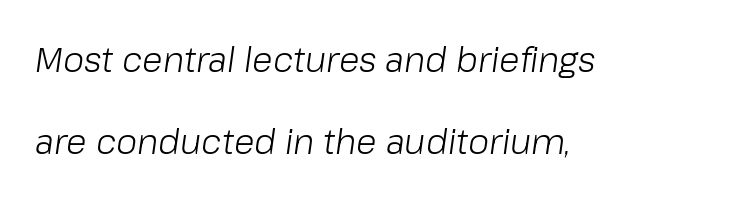
The gap between lines stays unmarked. This sample uses plain, unmodified letter spacing. Compared with typical paragraphs, the rows here are farther apart. The rendering applies a slant to the glyphs.
